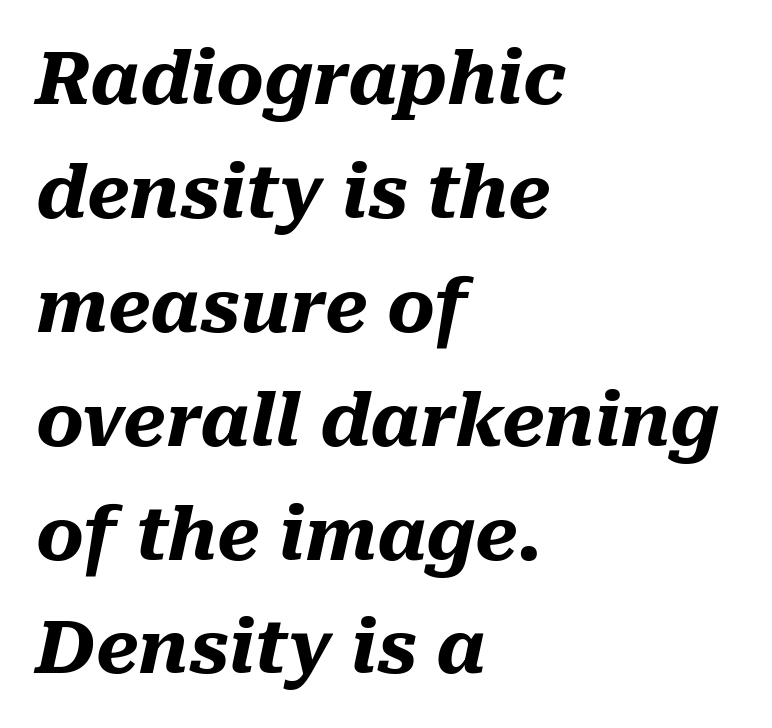
Q: Is the text bold? A: Yes.
Q: Is the text italic (slanted)? A: Yes, it leans right by about 10 degrees.
Q: Is the text underlined? A: No.
Q: How is the paragraph aligned? A: Left-aligned.
Q: Is the spacing between letters normal or unusually wide? A: Normal.
Q: Is the spacing between lines tight, normal or loose? A: Normal.
Q: Width (condensed, normal, or wide)? A: Normal.
Q: Stroke contrast? A: Medium.
Q: x-height? A: Medium.
Q: Monospaced? A: No.
